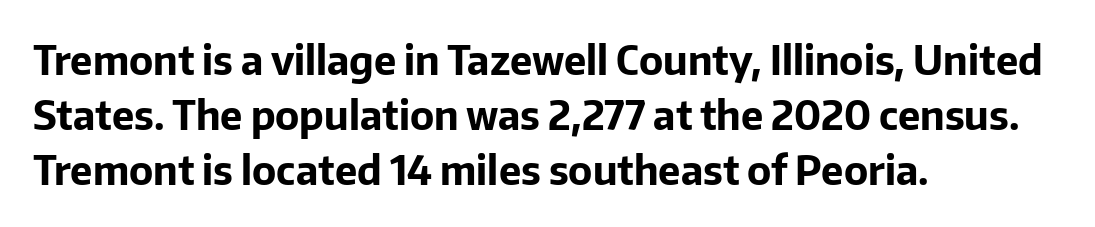
The font's upright variant was chosen for this text. A normal amount of white space separates one row of letters from the next. Examine the stroke ends and you'll find no serifs. The rendering anchors every line to the left-hand side. You could not count columns in this text — the font is proportionally spaced. The sample has been set heavy, in full bold.
